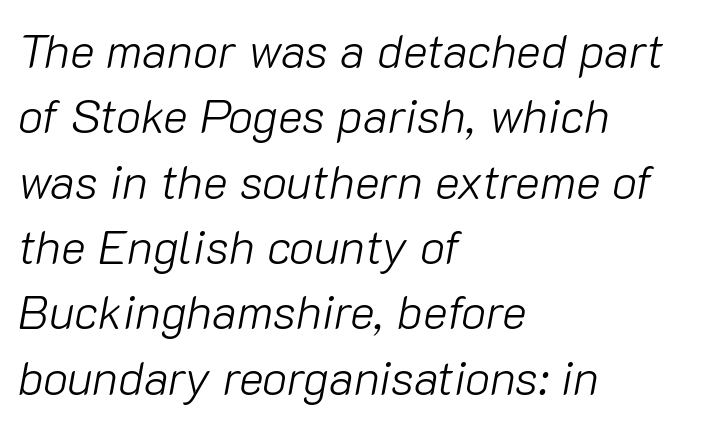
The image shows 47 px light type, italic (leaning right); set left-aligned, normal line spacing (1.39x), normal letter spacing, not underlined; low stroke contrast and a medium x-height.
